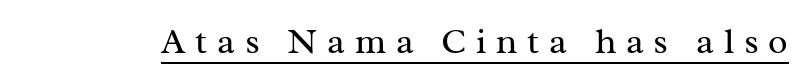
Little horizontal feet cap the strokes, marking this as serif type. Spacing verdict: proportional, widths tailored to each character. Caption: lettering with a line underneath. The line texture is sparse and dotted thanks to wide tracking.
